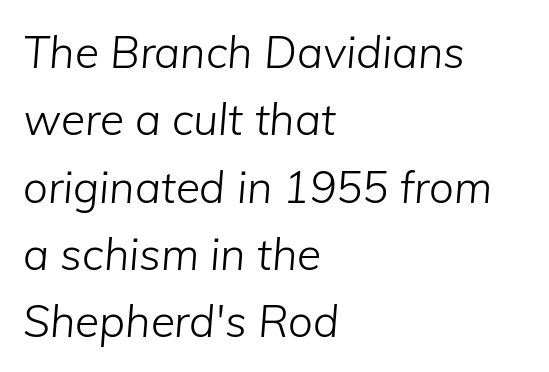
The rows are spaced the way most documents space them. Just letters on the line, the space beneath them empty. Designer's note — italics engaged. The passage shown is typed in a proportional face where columns would drift. The paragraph has a hard left edge and a soft right edge. Tracking value appears to be zero — textbook default spacing.
